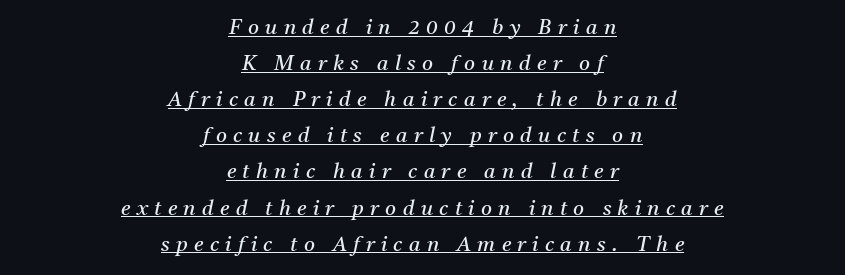
Both edges are ragged and mirror each other, which tells us the setting is centered. The rendered words wear a rule along their underside. Here the glyphs are tracked loosely, breaking word shapes into spaced letters. Heaviness? Minimal to ordinary, like unemphasized prose. The specimen reads as italic at a glance.
